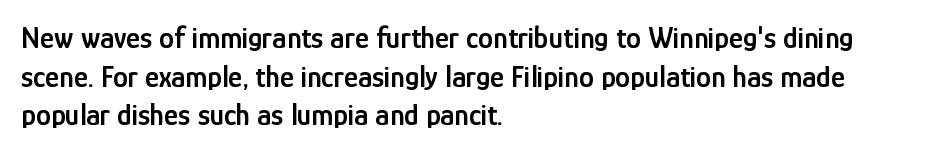
The image shows 30 px semibold, condensed sans-serif type, upright; set left-aligned, normal line spacing (1.29x), normal letter spacing, not underlined; low stroke contrast and a medium x-height.
